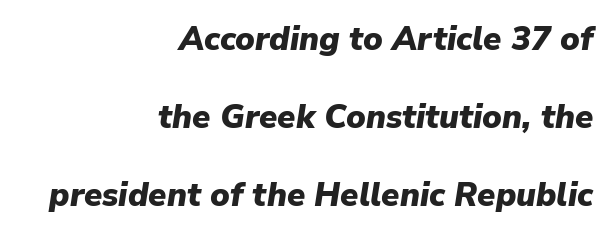
{"italic": "yes", "lean": "right", "slant_degrees": 9, "bold": "yes", "weight": "heavy", "width": "normal", "stroke_contrast": "low", "x_height": "medium", "monospaced": "no", "underline": "no", "align": "right", "line_spacing": "loose", "line_spacing_ratio": 2.37, "letter_spacing": "normal", "letter_spacing_em": 0.0, "glyph_px": 33}
